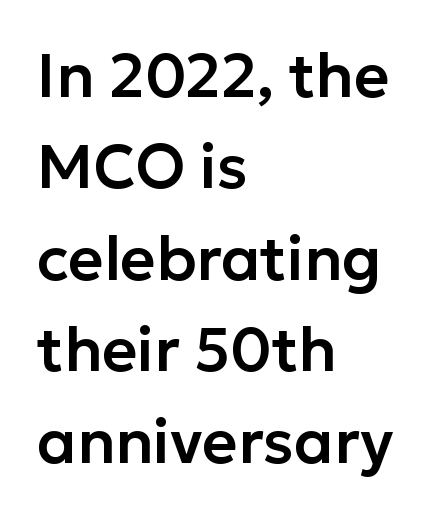
Q: Is the text italic (slanted)? A: No, it is upright.
Q: Is the typeface a serif or a sans-serif typeface? A: Sans-serif.
Q: Is the text underlined? A: No.
Q: How is the paragraph aligned? A: Left-aligned.
Q: Is the spacing between letters normal or unusually wide? A: Normal.
Q: Is the spacing between lines tight, normal or loose? A: Normal.
Q: Width (condensed, normal, or wide)? A: Normal.
Q: Stroke contrast? A: Low.
Q: x-height? A: Medium.
Q: Monospaced? A: No.
